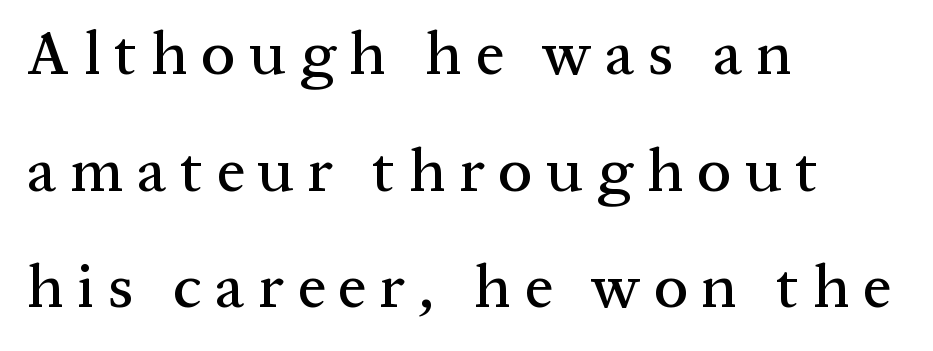
The image shows 62 px serif type, upright; set left-aligned, line spacing 1.88x, unusually wide letter spacing (+0.22 em), not underlined; medium stroke contrast and a medium x-height.
